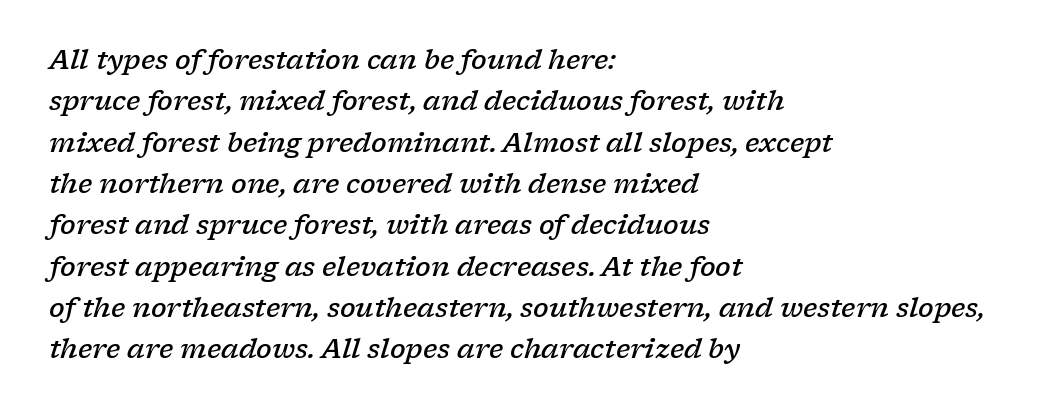
Q: Is the text bold? A: Semi-bold.
Q: Is the text italic (slanted)? A: Yes, it leans right by about 17 degrees.
Q: Is the text underlined? A: No.
Q: How is the paragraph aligned? A: Left-aligned.
Q: Is the spacing between letters normal or unusually wide? A: Normal.
Q: Is the spacing between lines tight, normal or loose? A: Normal.
